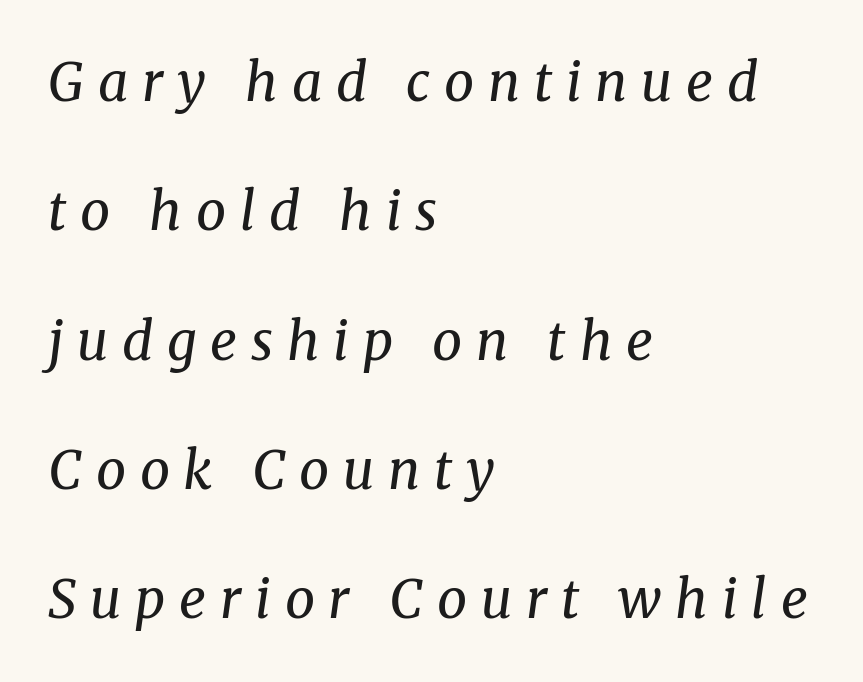
The image shows 53 px regular-weight serif type, italic (leaning right); set left-aligned, loose line spacing (2.44x), unusually wide letter spacing (+0.26 em), not underlined; medium stroke contrast and a medium x-height.
